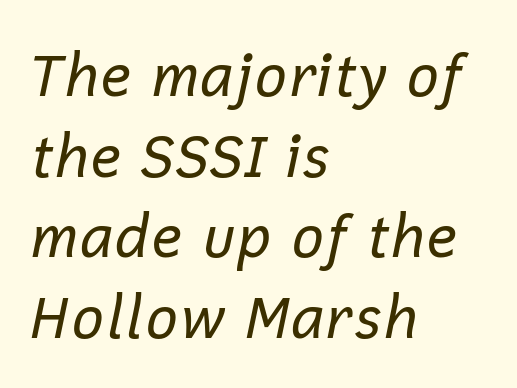
Character widths vary here, with narrow letters taking less room than wide ones. The space beneath each line is pristine and unruled. Designer's note — italics engaged. No heavy texture on the line: the type isn't bold. Visually the block forms a straight wall on the left and a jagged coastline on the right.
